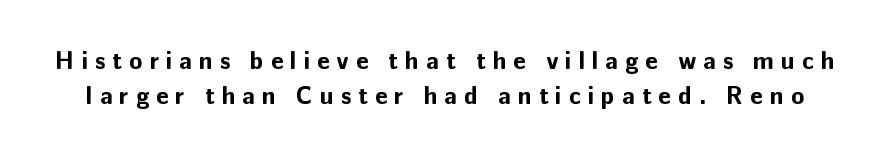
{"italic": "no", "bold": "yes", "underline": "no", "line_spacing": "normal", "line_spacing_ratio": 1.44, "letter_spacing": "wide", "letter_spacing_em": 0.3, "glyph_px": 24}
